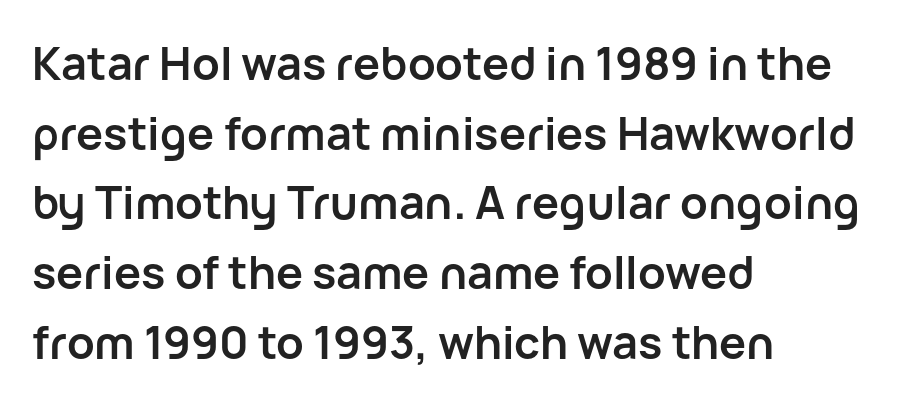
Q: Is the text bold? A: Yes.
Q: Is the text italic (slanted)? A: No, it is upright.
Q: Is the typeface a serif or a sans-serif typeface? A: Sans-serif.
Q: Is the text underlined? A: No.
Q: How is the paragraph aligned? A: Left-aligned.
Q: Is the spacing between letters normal or unusually wide? A: Normal.
Q: Is the spacing between lines tight, normal or loose? A: Normal.
Q: Width (condensed, normal, or wide)? A: Normal.
Q: Stroke contrast? A: Low.
Q: x-height? A: Medium.
Q: Monospaced? A: No.
